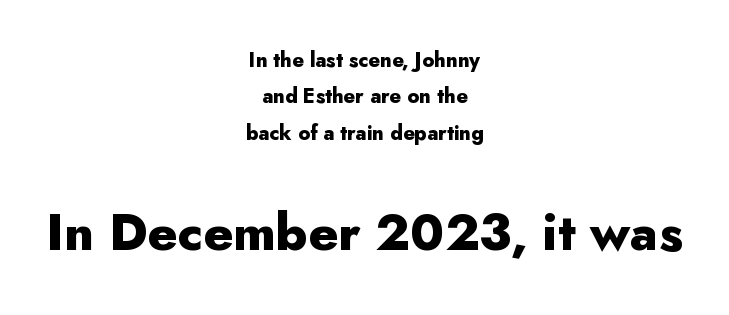
The image shows 51 px heavy sans-serif type, upright; set centered, line spacing 1.82x, normal letter spacing, not underlined; the second (bottom) block is 2.55x larger; low stroke contrast and a small x-height.
